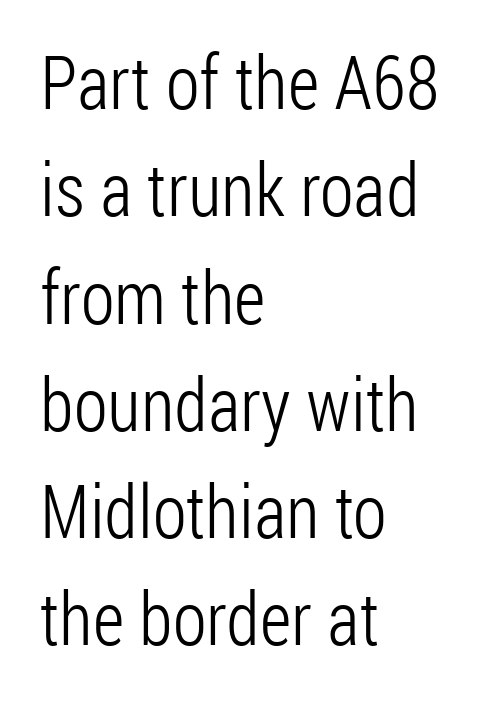
Q: Is the text bold? A: No.
Q: Is the text italic (slanted)? A: No, it is upright.
Q: Is the typeface a serif or a sans-serif typeface? A: Sans-serif.
Q: Is the text underlined? A: No.
Q: How is the paragraph aligned? A: Left-aligned.
Q: Is the spacing between letters normal or unusually wide? A: Normal.
Q: Is the spacing between lines tight, normal or loose? A: Normal.
Q: Width (condensed, normal, or wide)? A: Condensed.
Q: Stroke contrast? A: Low.
Q: x-height? A: Medium.
Q: Monospaced? A: No.
